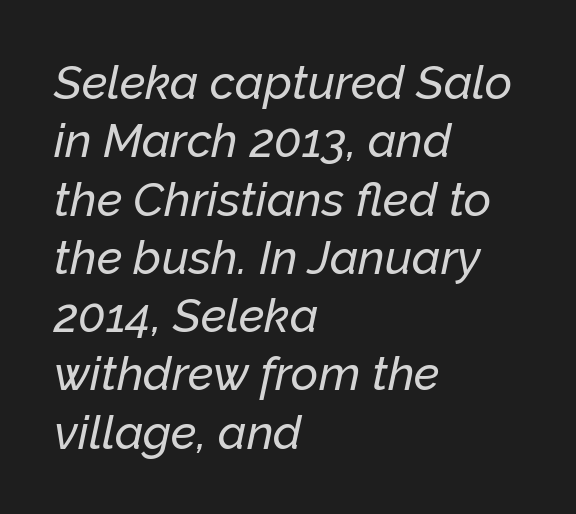
Words appear dense and cohesive because spacing is normal. This sample has the flowing, uneven cadence of proportional lettering. The passage shown is not underscored anywhere. Characters are canted at an angle relative to the baseline's perpendicular.
